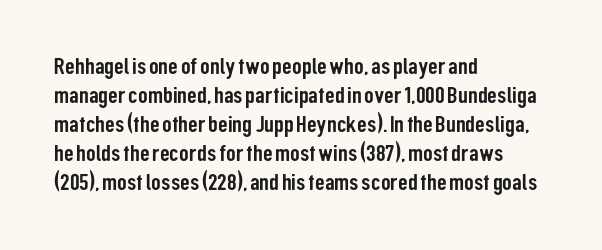
{"italic": "no", "underline": "no", "align": "left", "line_spacing_ratio": 1.21, "letter_spacing": "normal", "letter_spacing_em": 0.0, "glyph_px": 24}
